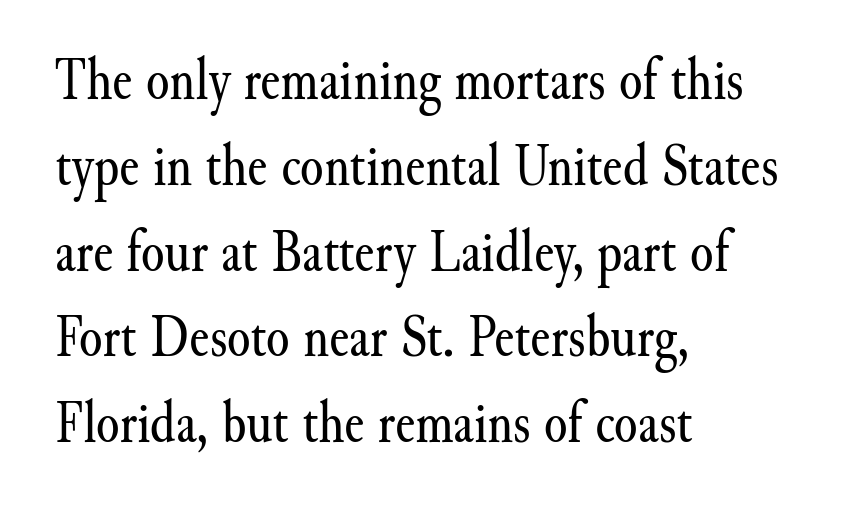
A bare baseline throughout the passage. The type sits square on the baseline with zero lean. These lines are set flush left with a ragged right edge. Spacing verdict: proportional, widths tailored to each character. No extra tracking has been applied to these lines.
